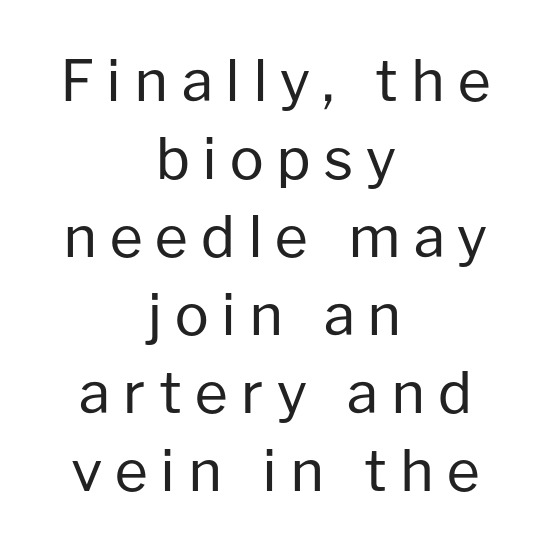
{"serif": "no", "italic": "no", "bold": "no", "weight": "regular", "width": "normal", "stroke_contrast": "low", "x_height": "medium", "monospaced": "no", "underline": "no", "align": "center", "line_spacing": "normal", "line_spacing_ratio": 1.37, "letter_spacing": "wide", "letter_spacing_em": 0.22, "glyph_px": 57}
